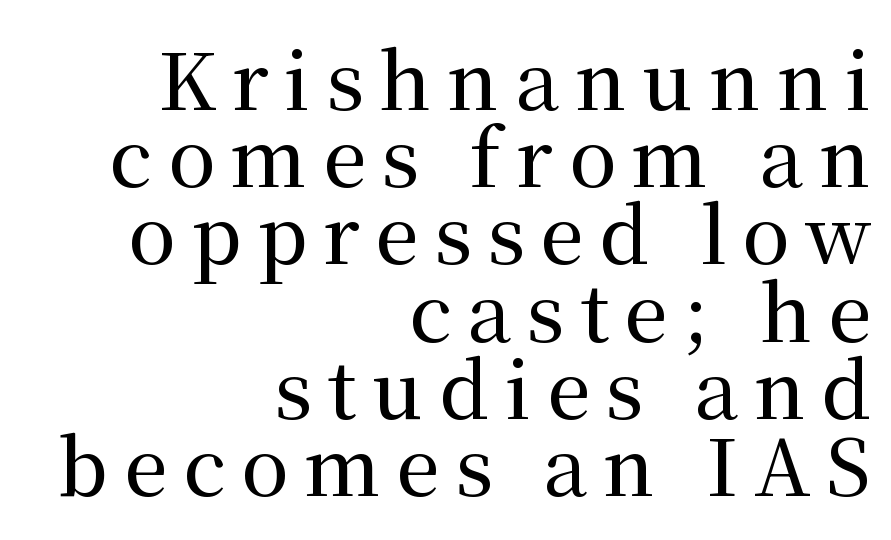
The face used here is proportionally spaced, like ordinary book or web type. The lettering stays uniformly vertical, giving the passage a roman look. Check under the words: just untouched page. Compared with a flush-left layout, this one pins lines to the opposite, right side.
